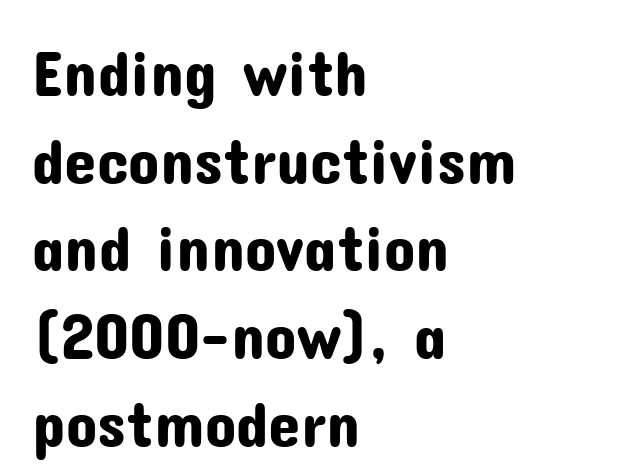
The image shows 65 px sans-serif type, upright; set left-aligned, normal line spacing (1.35x), normal letter spacing, not underlined; low stroke contrast and a medium x-height.
